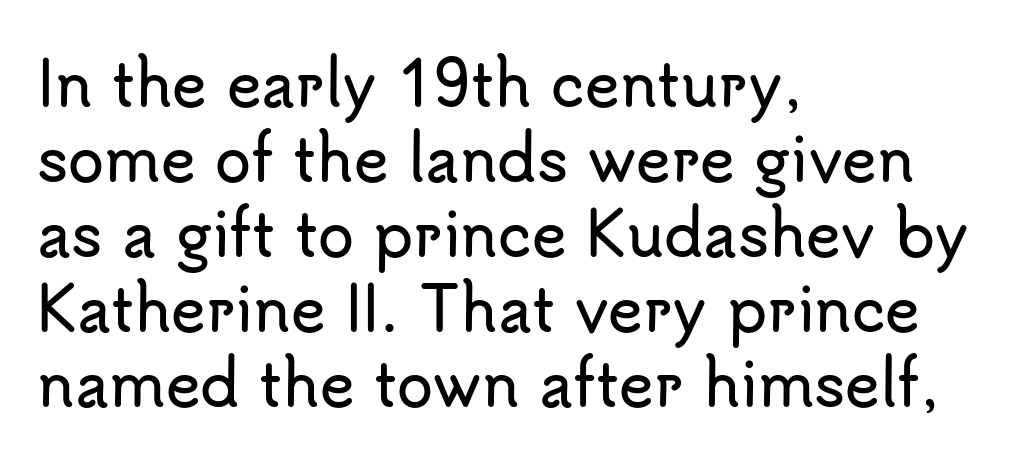
Whoever set this chose a conventional vertical rhythm. Typographically, this falls in the sans-serif category. Think of a printed novel: that variable character pitch is what you see here. Short note: letters normally spaced. Every character sits straight up, as roman type does.
